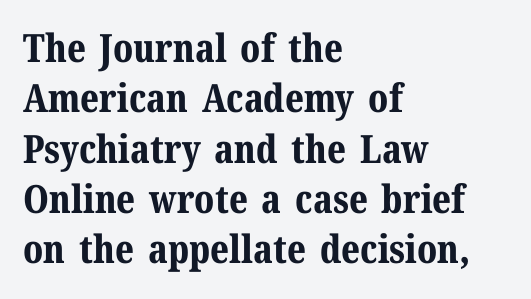
Look at the bottom of the vertical strokes: they flare into serifs here. These lines stack with their left ends in a neat column. Heavy-handed strokes throughout: this text is bold. These lines keep a tight, regular rhythm from letter to letter. The lettering stays uniformly vertical, giving the passage a roman look.
